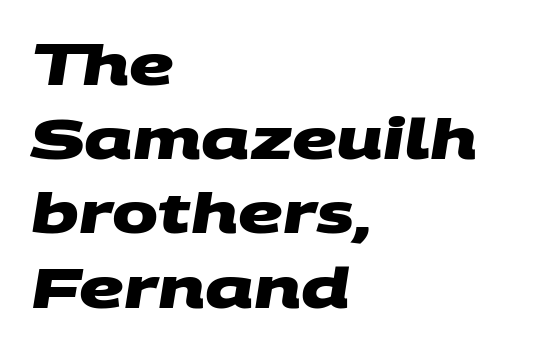
Q: Is the text bold? A: Yes.
Q: Is the typeface a serif or a sans-serif typeface? A: Sans-serif.
Q: Is the text underlined? A: No.
Q: How is the paragraph aligned? A: Left-aligned.
Q: Is the spacing between letters normal or unusually wide? A: Normal.
Q: Is the spacing between lines tight, normal or loose? A: Normal.
Q: Width (condensed, normal, or wide)? A: Wide.
Q: Stroke contrast? A: Medium.
Q: x-height? A: Large.
Q: Monospaced? A: No.
